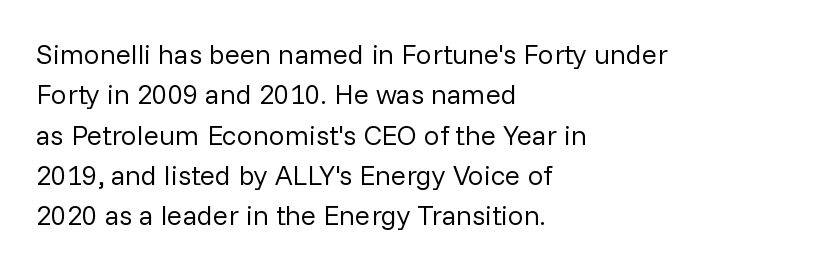
{"serif": "no", "italic": "no", "bold": "no", "weight": "regular", "width": "normal", "stroke_contrast": "low", "x_height": "medium", "monospaced": "no", "underline": "no", "align": "left", "line_spacing": "normal", "line_spacing_ratio": 1.44, "letter_spacing": "normal", "letter_spacing_em": 0.0, "glyph_px": 28}
